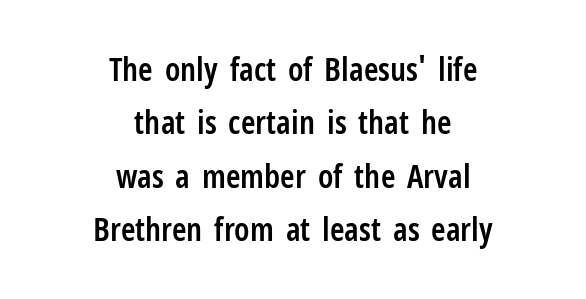
{"serif": "no", "italic": "no", "bold": "semi", "weight": "semibold", "width": "condensed", "stroke_contrast": "low", "x_height": "medium", "monospaced": "no", "underline": "no", "align": "center", "line_spacing": "normal", "line_spacing_ratio": 1.62, "letter_spacing": "normal", "letter_spacing_em": 0.0, "glyph_px": 33}
